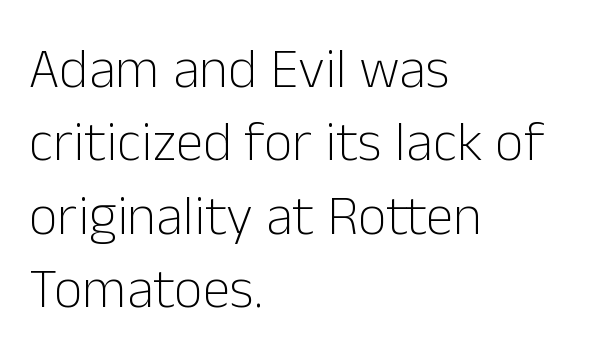
Q: Is the text bold? A: No.
Q: Is the text italic (slanted)? A: No, it is upright.
Q: Is the typeface a serif or a sans-serif typeface? A: Sans-serif.
Q: Is the text underlined? A: No.
Q: How is the paragraph aligned? A: Left-aligned.
Q: Is the spacing between letters normal or unusually wide? A: Normal.
Q: Is the spacing between lines tight, normal or loose? A: Normal.
Q: Width (condensed, normal, or wide)? A: Normal.
Q: Stroke contrast? A: Low.
Q: x-height? A: Medium.
Q: Monospaced? A: No.
